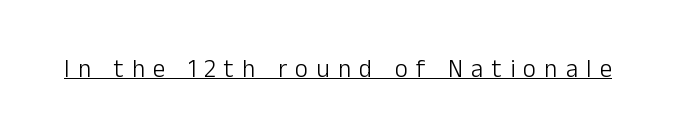
Q: Is the text bold? A: No.
Q: Is the text italic (slanted)? A: No, it is upright.
Q: Is the text underlined? A: Yes.
Q: Is the spacing between letters normal or unusually wide? A: Unusually wide.
